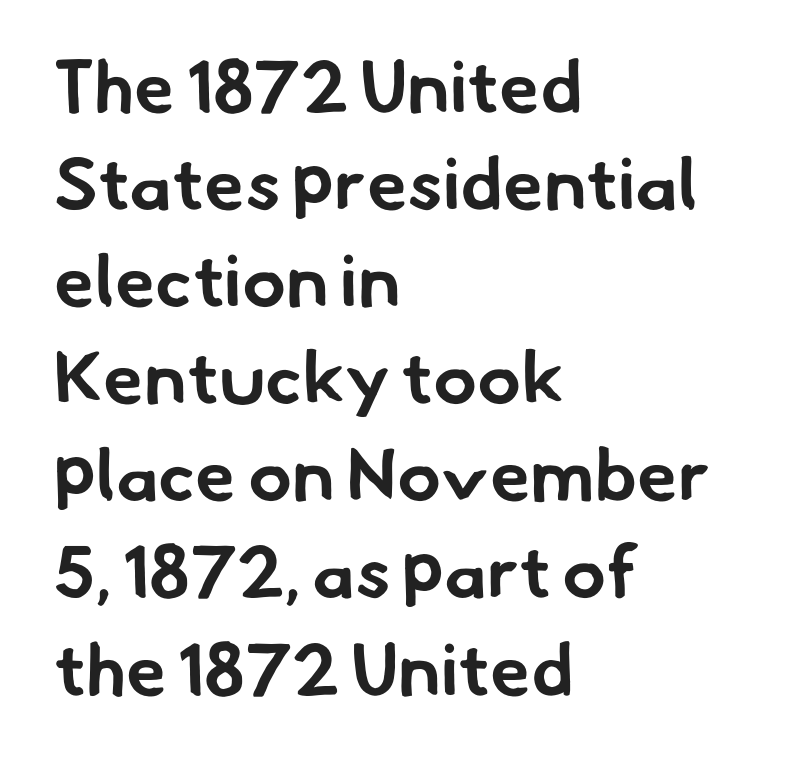
Q: Is the text bold? A: Yes.
Q: Is the typeface a serif or a sans-serif typeface? A: Sans-serif.
Q: Is the text underlined? A: No.
Q: How is the paragraph aligned? A: Left-aligned.
Q: Is the spacing between letters normal or unusually wide? A: Normal.
Q: Is the spacing between lines tight, normal or loose? A: Normal.
Q: Width (condensed, normal, or wide)? A: Normal.
Q: Stroke contrast? A: Low.
Q: x-height? A: Small.
Q: Monospaced? A: No.
